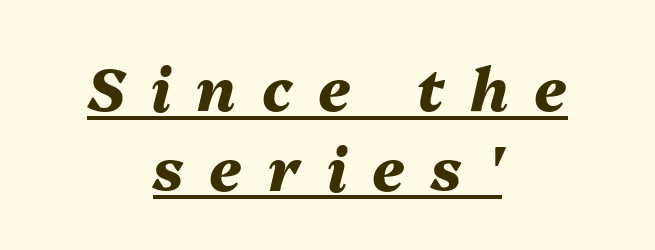
The image shows 59 px heavy type, italic (leaning right); set centered, normal line spacing (1.35x), unusually wide letter spacing (+0.44 em), underlined; medium stroke contrast and a medium x-height.
